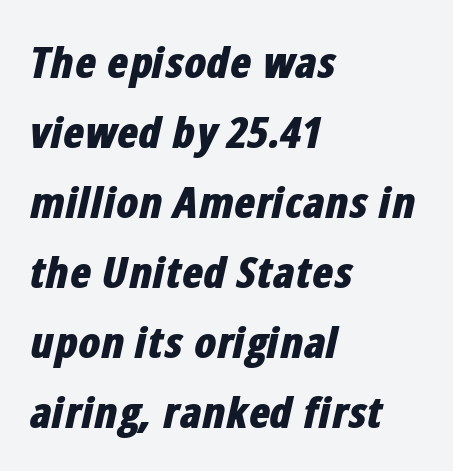
{"italic": "yes", "lean": "right", "slant_degrees": 12, "bold": "yes", "weight": "bold", "width": "condensed", "stroke_contrast": "low", "x_height": "medium", "monospaced": "no", "underline": "no", "align": "left", "line_spacing": "normal", "line_spacing_ratio": 1.59, "letter_spacing": "normal", "letter_spacing_em": 0.0, "glyph_px": 44}
